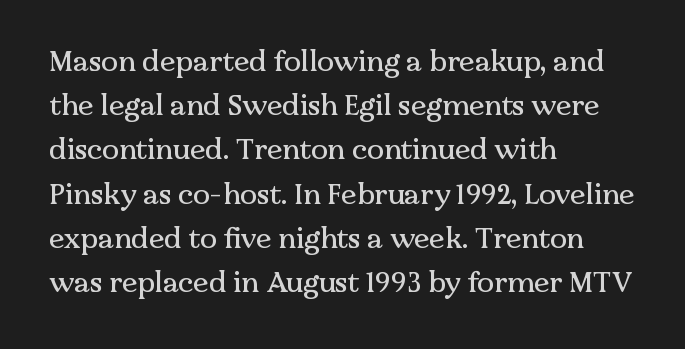
Quick note: interline space is typical. You could not count columns in this text — the font is proportionally spaced. Caption: standard tracking, unaltered. Leftover space on each line is placed entirely after the last word. Look at the bottom of the vertical strokes: they flare into serifs here.
